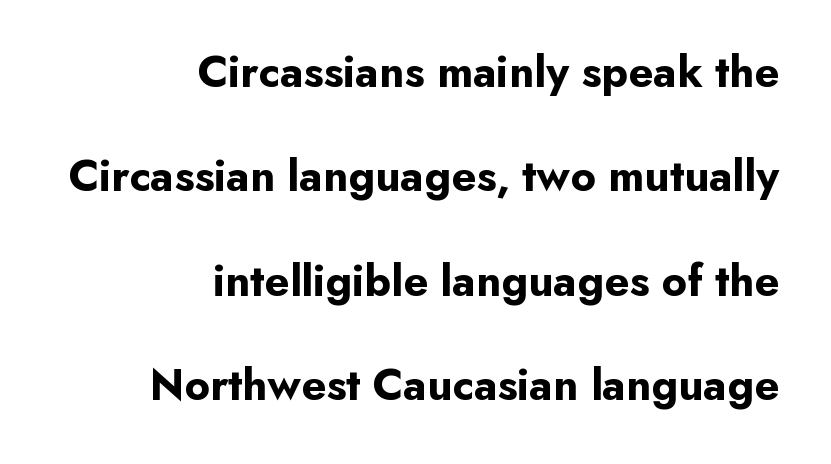
Is there any slant? The stems are plumb. Typesetter's note: full bold, strokes at maximum text heaviness. These lines stack with their right ends in a neat column. This sample uses plain, unmodified letter spacing. The space between consecutive lines is lavish.
